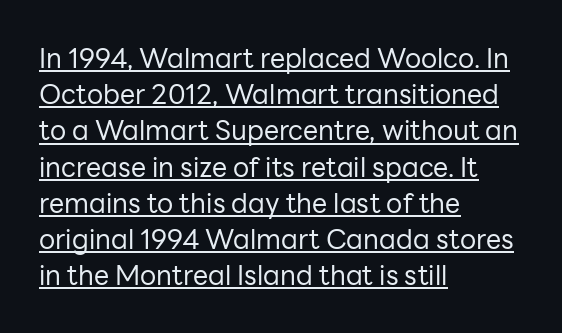
The image shows 27 px text type, upright; set left-aligned, normal line spacing (1.34x), normal letter spacing, underlined.
